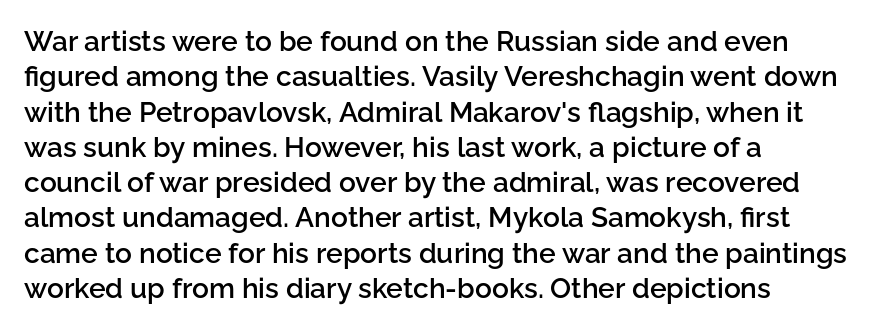
{"serif": "no", "italic": "no", "bold": "semi", "weight": "semibold", "width": "normal", "stroke_contrast": "low", "x_height": "medium", "monospaced": "no", "underline": "no", "align": "left", "line_spacing": "normal", "line_spacing_ratio": 1.26, "letter_spacing": "normal", "letter_spacing_em": 0.0, "glyph_px": 28}
